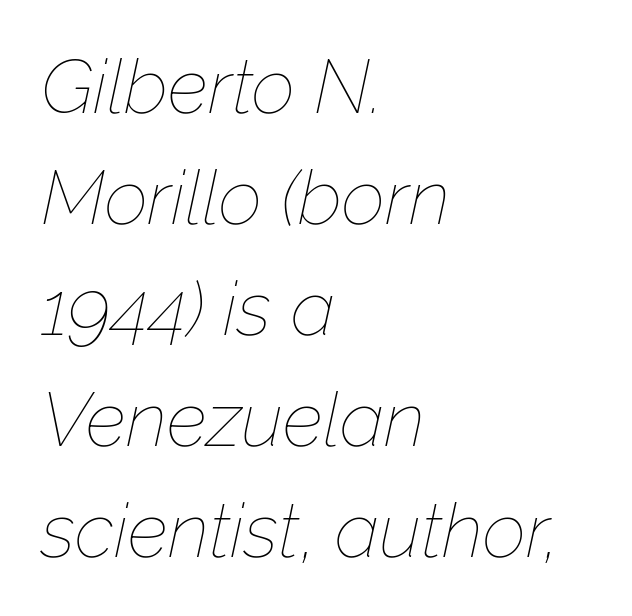
The image shows 76 px thin type, italic (leaning right); set left-aligned, normal line spacing (1.46x), normal letter spacing, not underlined; low stroke contrast and a medium x-height.
